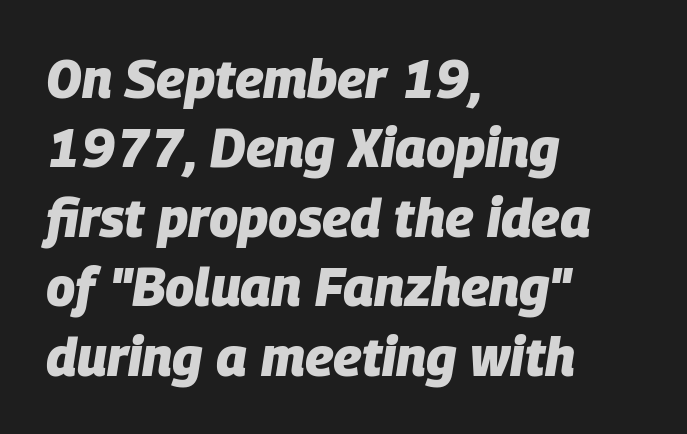
Its strokes are broad and dark, the hallmark of bold type. Each row of text sits above clean, open space. Does the lettering tilt? It does — this is italic. Leading matches the norm, producing a regular column.
